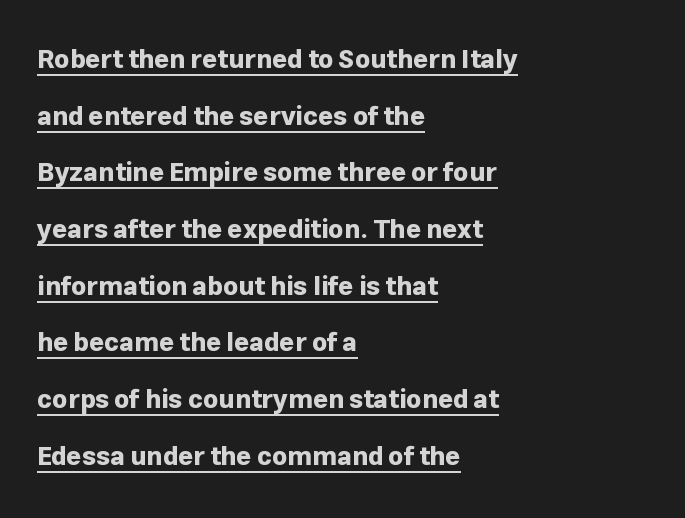
The image shows 26 px bold type, upright; set left-aligned, loose line spacing (2.18x), normal letter spacing, underlined.
